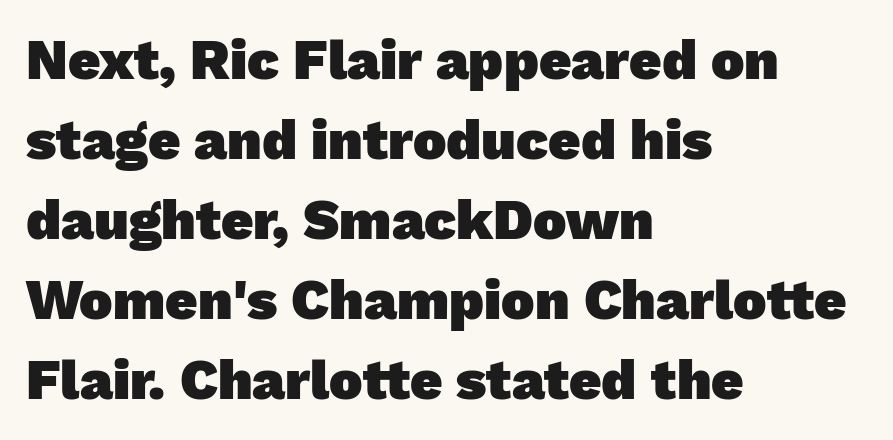
What kind of face is this? One without serifs — a sans. Each glyph is drawn with heavy, bold strokes. Varying glyph widths throughout — classic text-font behaviour. Words appear dense and cohesive because spacing is normal.
